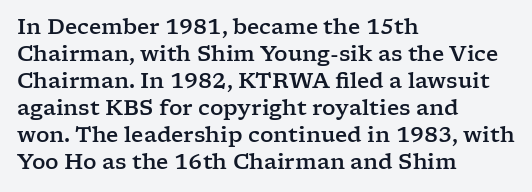
Q: Is the text italic (slanted)? A: No, it is upright.
Q: Is the text underlined? A: No.
Q: How is the paragraph aligned? A: Left-aligned.
Q: Is the spacing between letters normal or unusually wide? A: Normal.
Q: Is the spacing between lines tight, normal or loose? A: Normal.
